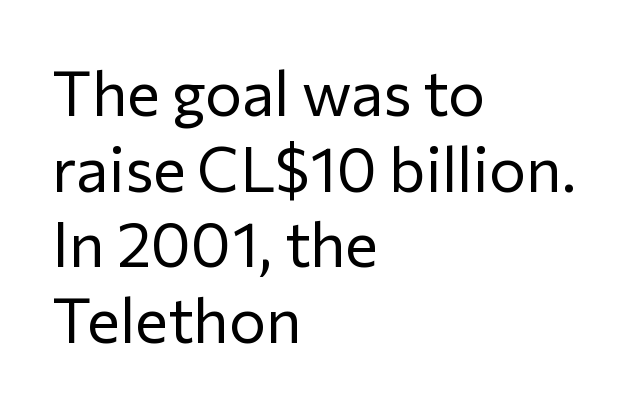
{"serif": "no", "italic": "no", "bold": "no", "weight": "regular", "width": "normal", "stroke_contrast": "low", "x_height": "medium", "monospaced": "no", "underline": "no", "align": "left", "line_spacing_ratio": 1.22, "letter_spacing": "normal", "letter_spacing_em": 0.0, "glyph_px": 62}
